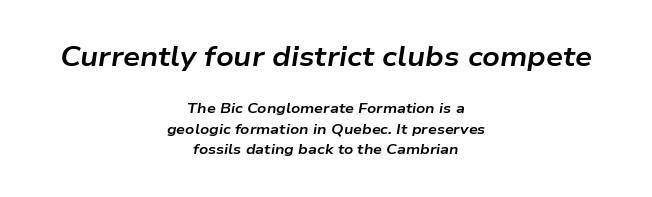
{"italic": "yes", "lean": "right", "slant_degrees": 9, "bold": "yes", "underline": "no", "align": "center", "line_spacing": "normal", "line_spacing_ratio": 1.44, "letter_spacing": "normal", "letter_spacing_em": 0.0, "larger_block": "first", "size_ratio": 1.93, "glyph_px": 27}
